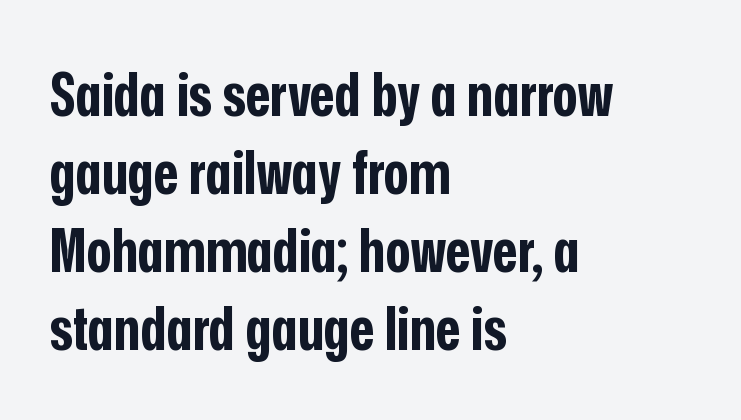
If you drew a ruler down the left edge, every line would touch it. This rendering employs a face without finishing strokes, i.e., a sans-serif. Pretty heavy lettering here — definitely bold. Posture: straight, roman, zero tilt. These lines are rendered in a variable-pitch font.
